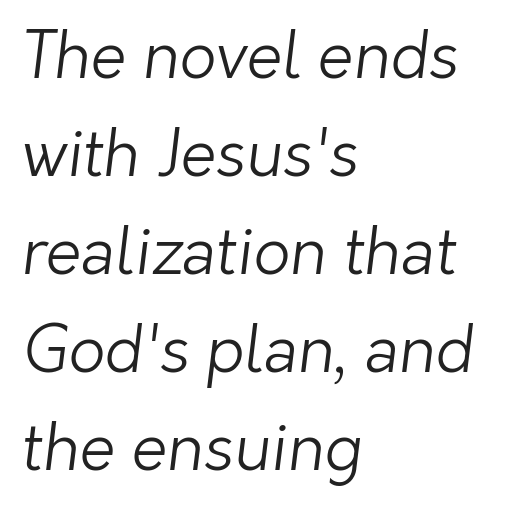
Serif or sans? Sans — the stroke terminals are bare. Stems here are at most as thick as an everyday book face. The lines in this sample share a left origin and differ only in where they stop. Words appear dense and cohesive because spacing is normal. This block has exactly the height ordinary leading produces. Spacing verdict: proportional, widths tailored to each character.
